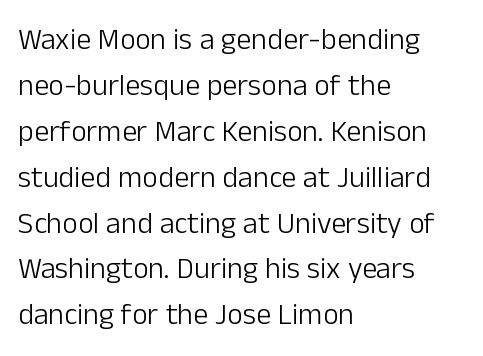
The image shows 30 px light sans-serif type, upright; set left-aligned, normal line spacing (1.53x), normal letter spacing, not underlined; low stroke contrast and a medium x-height.
